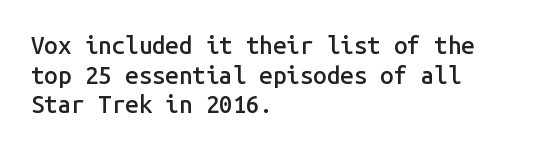
The image shows 24 px text type, upright; set left-aligned, line spacing 1.23x, normal letter spacing, not underlined.
